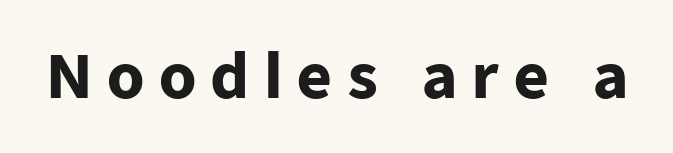
The image shows 60 px heavy sans-serif type, upright; set unusually wide letter spacing (+0.24 em), not underlined; low stroke contrast and a medium x-height.
